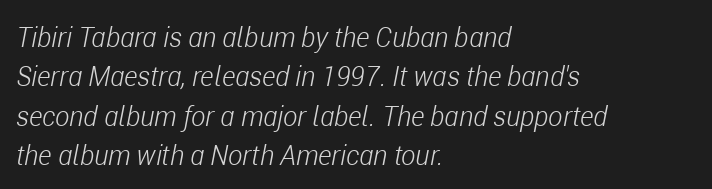
The image shows 27 px text type, italic (leaning right); set left-aligned, normal line spacing (1.46x), normal letter spacing, not underlined.
